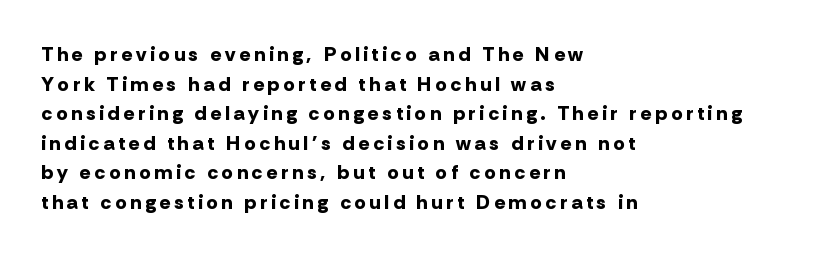
Quick note: interline space is typical. Horizontal alignment here is leftward, the default for most running prose. Tracking value appears strongly positive — letters spread wide. Quick note: not italic, upright. Descender tails drop into unmarked territory. What weight is shown? A full bold with thick strokes.
